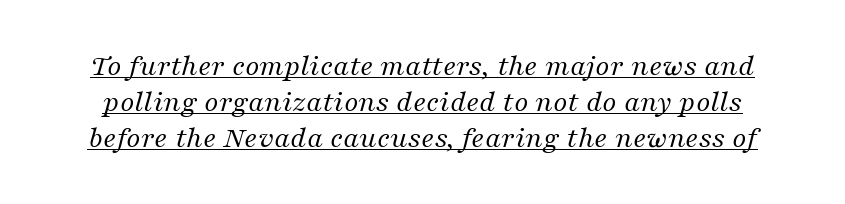
Q: Is the text bold? A: No.
Q: Is the text italic (slanted)? A: Yes, it leans right by about 16 degrees.
Q: Is the typeface a serif or a sans-serif typeface? A: Serif.
Q: Is the text underlined? A: Yes.
Q: Is the spacing between letters normal or unusually wide? A: Normal.
Q: Width (condensed, normal, or wide)? A: Normal.
Q: Stroke contrast? A: Medium.
Q: x-height? A: Medium.
Q: Monospaced? A: No.
